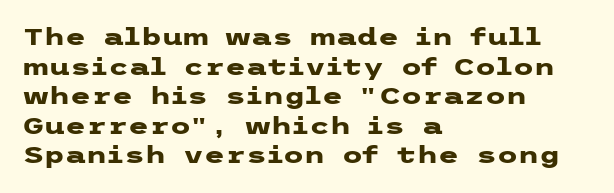
The image shows 24 px bold type, upright; set left-aligned, line spacing 1.23x, normal letter spacing, not underlined.
